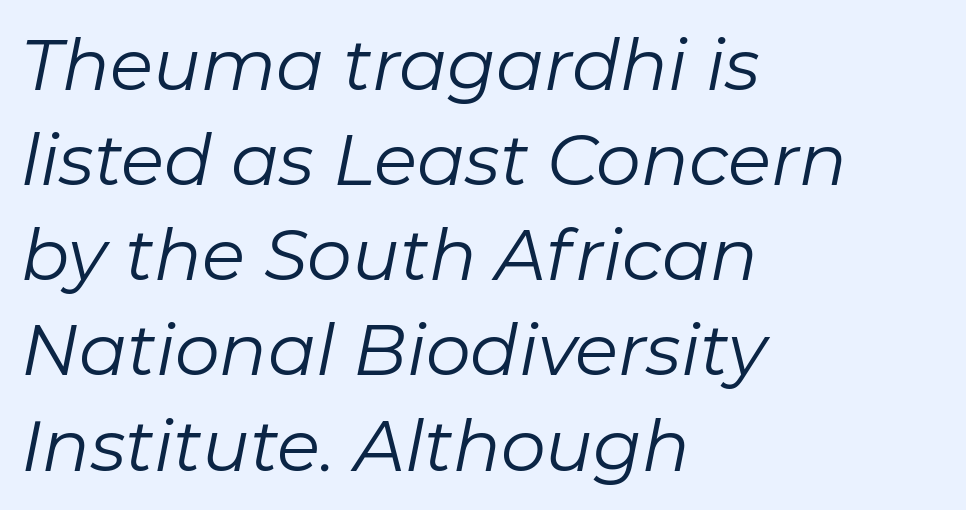
The typeface has the unassuming heft of standard copy or less. What's the leading like? Ordinary, nothing unusual. Decoration check: the copy has no underline. Proportional: the letters do not fall into vertical columns. Words appear dense and cohesive because spacing is normal. Notice how the passage keeps a crisp vertical edge on the left only.
